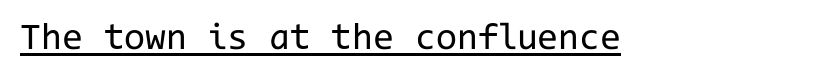
Q: Is the text bold? A: No.
Q: Is the text italic (slanted)? A: No, it is upright.
Q: Is the typeface a serif or a sans-serif typeface? A: Sans-serif.
Q: Is the text underlined? A: Yes.
Q: Is the spacing between letters normal or unusually wide? A: Normal.
Q: Width (condensed, normal, or wide)? A: Normal.
Q: Stroke contrast? A: Low.
Q: x-height? A: Medium.
Q: Monospaced? A: Yes.
